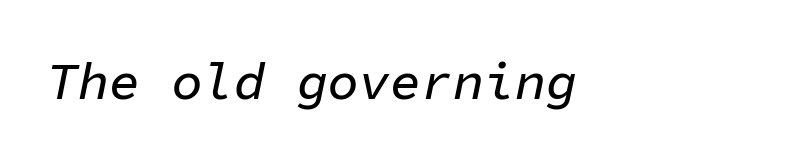
The image shows 52 px text type, italic (leaning right), monospaced; set left-aligned, normal letter spacing, not underlined; low stroke contrast and a medium x-height.
